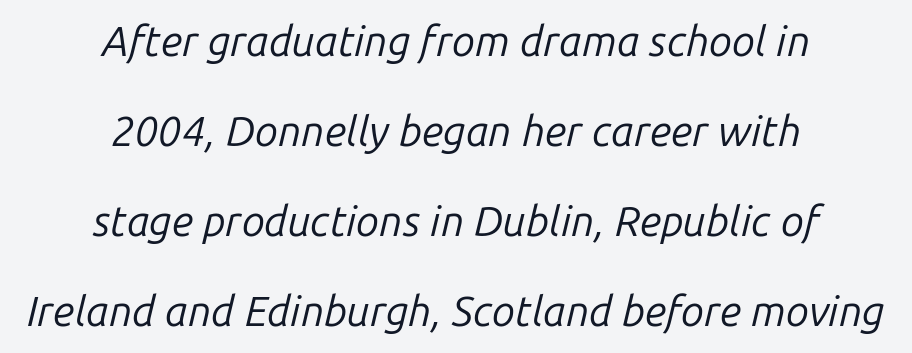
{"italic": "yes", "lean": "right", "slant_degrees": 14, "bold": "no", "weight": "regular", "width": "normal", "stroke_contrast": "low", "x_height": "medium", "monospaced": "no", "underline": "no", "align": "center", "line_spacing": "loose", "line_spacing_ratio": 2.14, "letter_spacing": "normal", "letter_spacing_em": 0.0, "glyph_px": 42}
